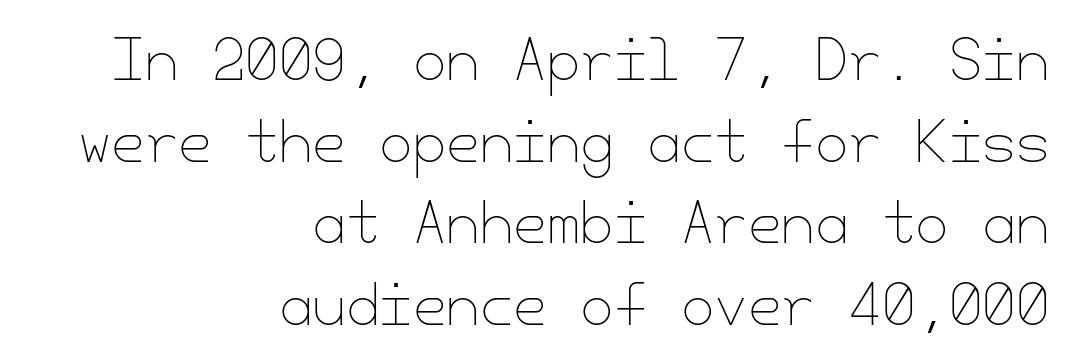
Q: Is the text bold? A: No.
Q: Is the text italic (slanted)? A: No, it is upright.
Q: Is the text underlined? A: No.
Q: How is the paragraph aligned? A: Right-aligned.
Q: Is the spacing between letters normal or unusually wide? A: Normal.
Q: Is the spacing between lines tight, normal or loose? A: Normal.
Q: Width (condensed, normal, or wide)? A: Normal.
Q: Stroke contrast? A: Low.
Q: x-height? A: Small.
